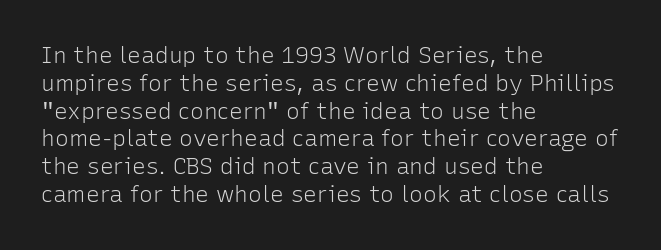
The image shows 23 px text type, upright; set left-aligned, line spacing 1.21x, normal letter spacing, not underlined.
